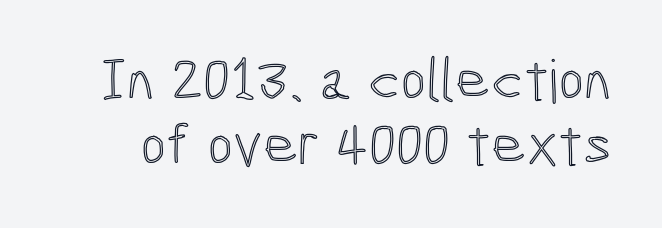
Q: Is the text italic (slanted)? A: No, it is upright.
Q: Is the text underlined? A: No.
Q: Is the spacing between letters normal or unusually wide? A: Normal.
Q: Is the spacing between lines tight, normal or loose? A: Tight.
Q: Width (condensed, normal, or wide)? A: Condensed.
Q: x-height? A: Medium.
Q: Monospaced? A: No.
